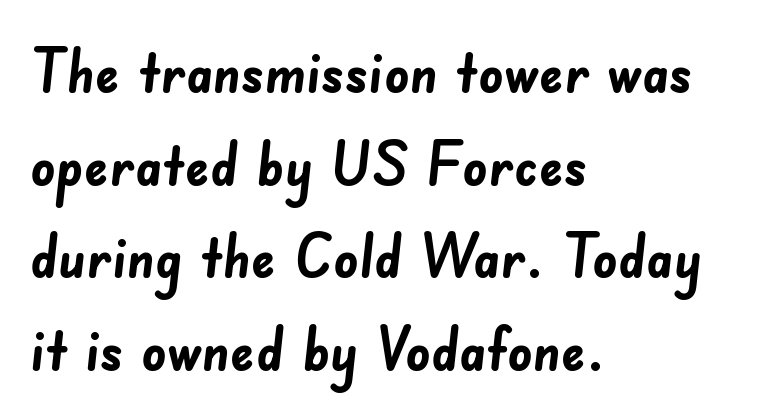
{"serif": "no", "bold": "yes", "weight": "semibold", "width": "normal", "stroke_contrast": "low", "x_height": "small", "monospaced": "no", "underline": "no", "align": "left", "line_spacing": "normal", "line_spacing_ratio": 1.52, "letter_spacing": "normal", "letter_spacing_em": 0.0, "glyph_px": 61}
